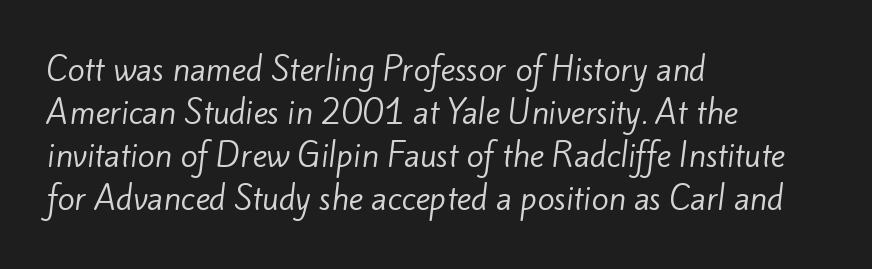
The image shows 31 px regular-weight sans-serif type; set left-aligned, normal line spacing (1.39x), normal letter spacing, not underlined; low stroke contrast and a small x-height.
